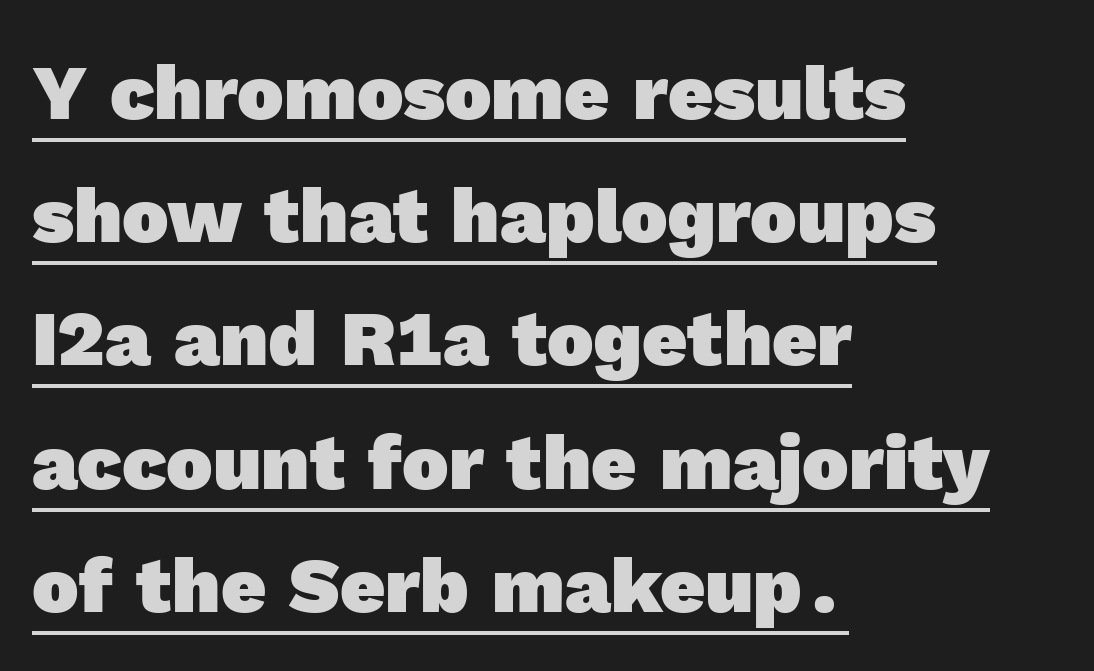
{"serif": "no", "bold": "yes", "weight": "heavy", "width": "normal", "x_height": "medium", "monospaced": "no", "underline": "yes", "align": "left", "line_spacing": "normal", "line_spacing_ratio": 1.58, "letter_spacing": "normal", "letter_spacing_em": 0.0, "glyph_px": 78}
